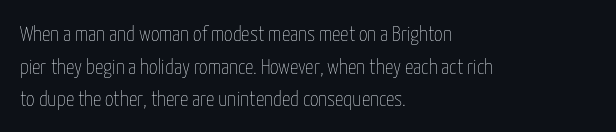
The image shows 21 px text type, upright; set left-aligned, normal line spacing (1.55x), normal letter spacing, not underlined.
